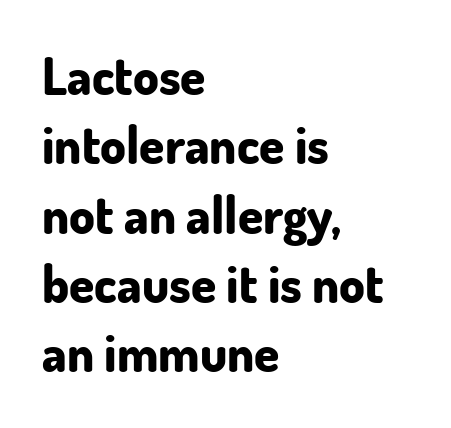
The rendering anchors every line to the left-hand side. Descenders hang freely into open space. What kind of face is this? One without serifs — a sans. Look at the stroke-to-counter ratio: heavy, a bold. The vertical gap from one line to the next is medium.
